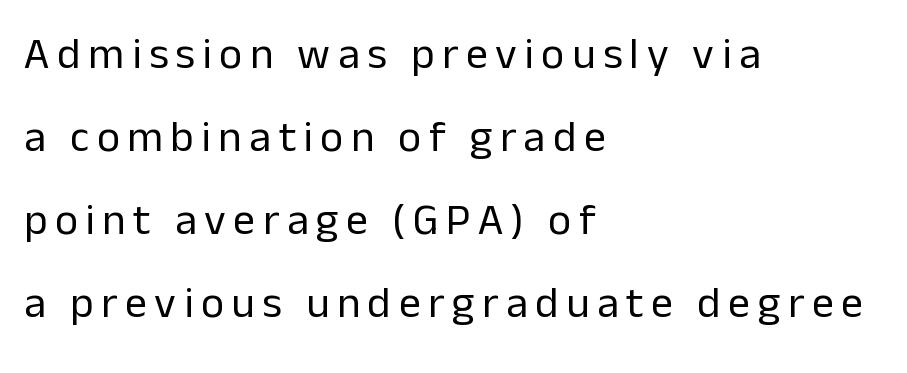
{"serif": "no", "italic": "no", "bold": "no", "weight": "regular", "width": "normal", "stroke_contrast": "low", "x_height": "medium", "monospaced": "no", "underline": "no", "align": "left", "line_spacing_ratio": 1.89, "glyph_px": 44}
